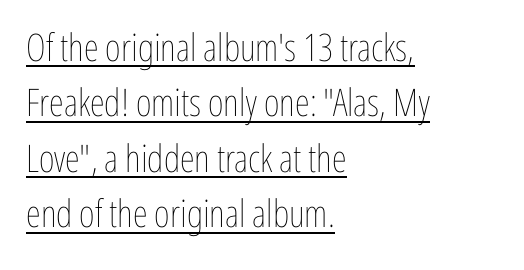
Characters remain perfectly vertical along every line. Rows of type keep a routine distance in the vertical direction. On a weight scale, this lands at 450 or below. This rendering uses left alignment, leaving the right contour irregular.
